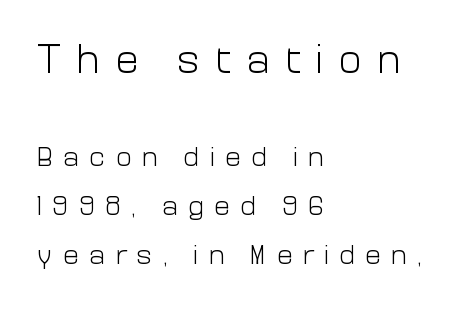
Q: Is the text bold? A: No.
Q: Is the text italic (slanted)? A: No, it is upright.
Q: Is the typeface a serif or a sans-serif typeface? A: Sans-serif.
Q: Is the text underlined? A: No.
Q: How is the paragraph aligned? A: Left-aligned.
Q: Is the spacing between letters normal or unusually wide? A: Unusually wide.
Q: Which block of text is set in a larger size, the first (top) or the second (bottom)? A: The first (top) one.
Q: Width (condensed, normal, or wide)? A: Normal.
Q: Stroke contrast? A: Low.
Q: x-height? A: Medium.
Q: Monospaced? A: No.
